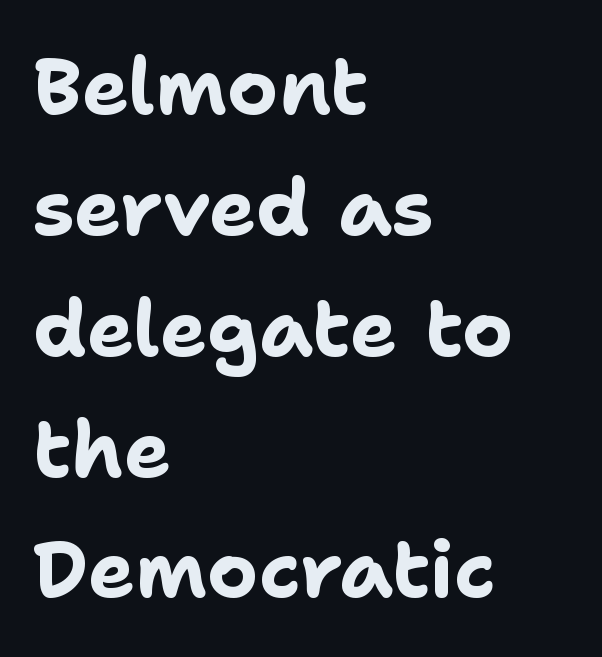
{"serif": "no", "italic": "no", "bold": "yes", "weight": "bold", "width": "normal", "stroke_contrast": "low", "x_height": "medium", "monospaced": "no", "underline": "no", "align": "left", "line_spacing": "normal", "line_spacing_ratio": 1.53, "letter_spacing": "normal", "letter_spacing_em": 0.0, "glyph_px": 79}
